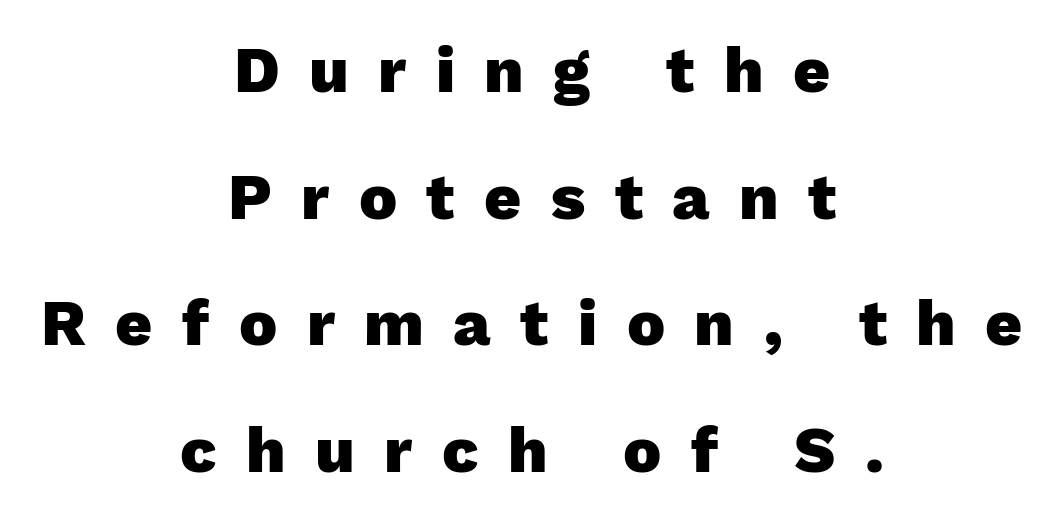
Q: Is the text bold? A: Yes.
Q: Is the text italic (slanted)? A: No, it is upright.
Q: Is the typeface a serif or a sans-serif typeface? A: Sans-serif.
Q: Is the text underlined? A: No.
Q: How is the paragraph aligned? A: Centered.
Q: Is the spacing between letters normal or unusually wide? A: Unusually wide.
Q: Is the spacing between lines tight, normal or loose? A: Loose.
Q: Width (condensed, normal, or wide)? A: Normal.
Q: Stroke contrast? A: Low.
Q: x-height? A: Medium.
Q: Monospaced? A: No.
